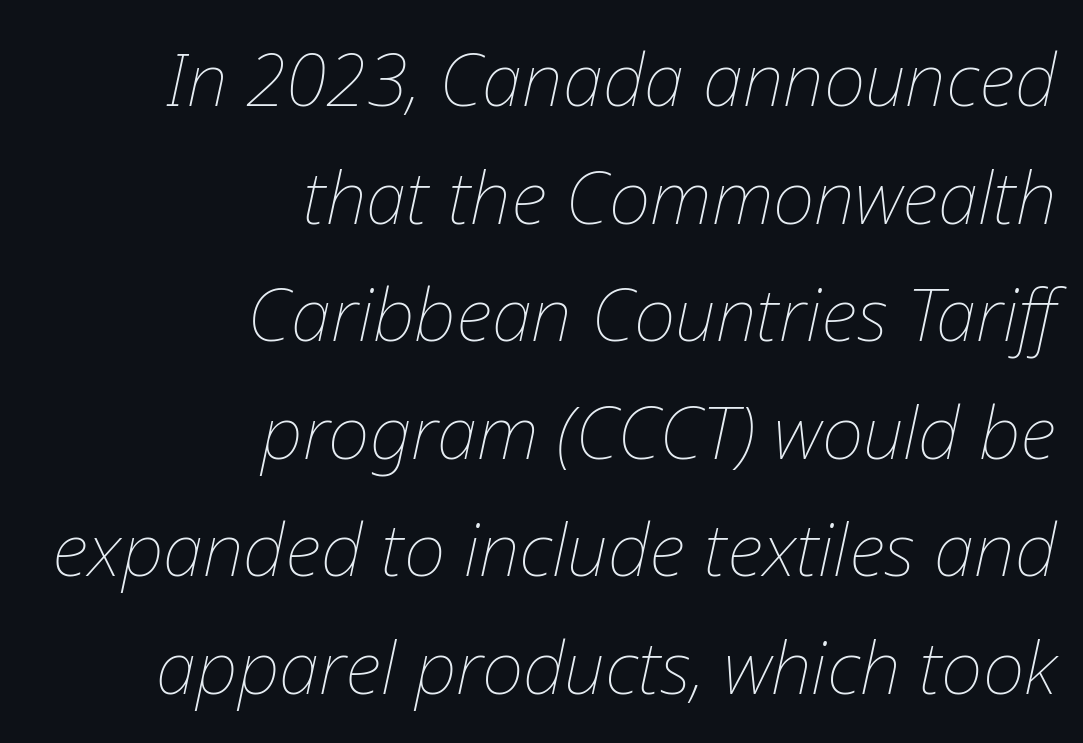
The image shows 73 px thin type, italic (leaning right); set right-aligned, normal line spacing (1.61x), normal letter spacing, not underlined; low stroke contrast and a medium x-height.
